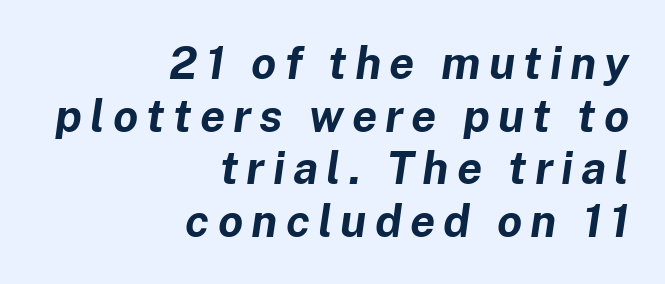
{"italic": "yes", "lean": "right", "slant_degrees": 8, "bold": "yes", "weight": "bold", "width": "normal", "stroke_contrast": "low", "x_height": "medium", "monospaced": "no", "underline": "no", "align": "right", "line_spacing_ratio": 1.17, "glyph_px": 45}
